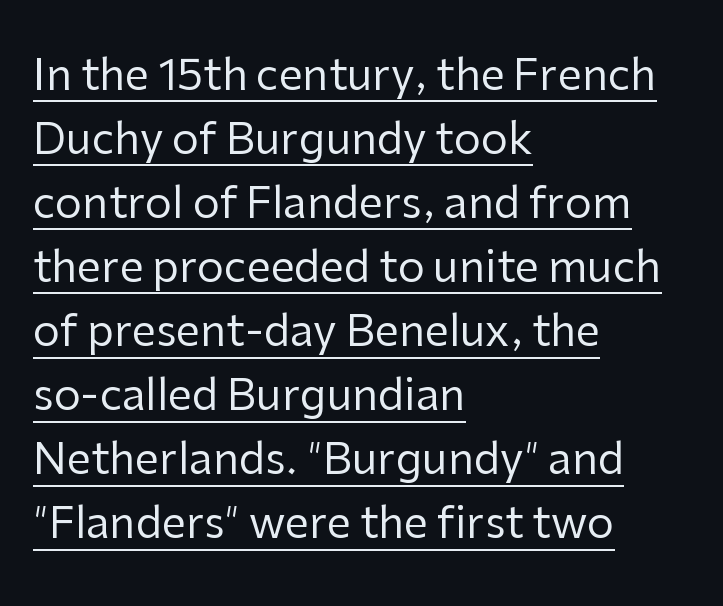
{"serif": "no", "italic": "no", "bold": "no", "weight": "regular", "width": "normal", "stroke_contrast": "low", "x_height": "medium", "monospaced": "no", "underline": "yes", "align": "left", "line_spacing": "normal", "line_spacing_ratio": 1.49, "letter_spacing": "normal", "letter_spacing_em": 0.0, "glyph_px": 43}
